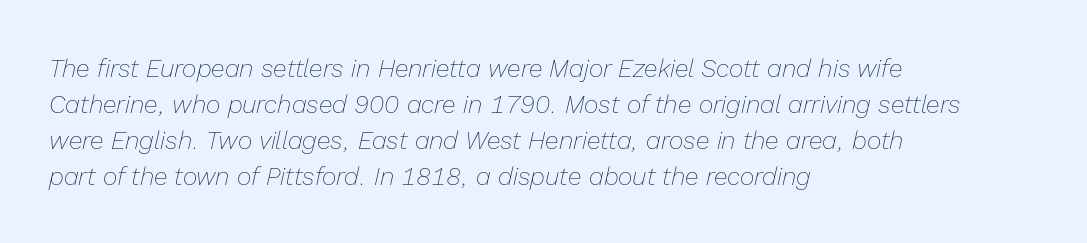
Each row of text sits above clean, open space. No chunkiness to these letters — they're not bold. Leading: standard. These lines are set flush left with a ragged right edge. Tracking here is standard; glyphs follow each other at the usual distance.
